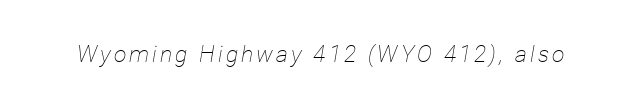
Notice how the stems are inclined rather than vertical — that's the hallmark of italics. Check the space under the baseline: it is left empty. On a weight scale, this lands at 450 or below.
